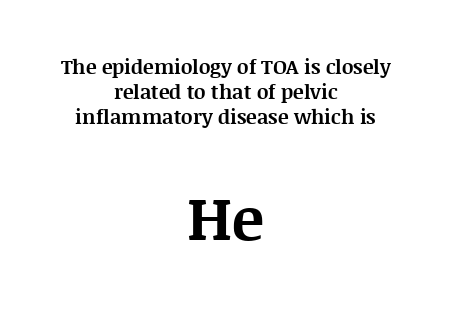
Q: Is the text bold? A: Yes.
Q: Is the text italic (slanted)? A: No, it is upright.
Q: Is the typeface a serif or a sans-serif typeface? A: Serif.
Q: Is the text underlined? A: No.
Q: How is the paragraph aligned? A: Centered.
Q: Is the spacing between letters normal or unusually wide? A: Normal.
Q: Is the spacing between lines tight, normal or loose? A: Normal.
Q: Which block of text is set in a larger size, the first (top) or the second (bottom)? A: The second (bottom) one.
Q: Width (condensed, normal, or wide)? A: Normal.
Q: Stroke contrast? A: Medium.
Q: x-height? A: Large.
Q: Monospaced? A: No.
